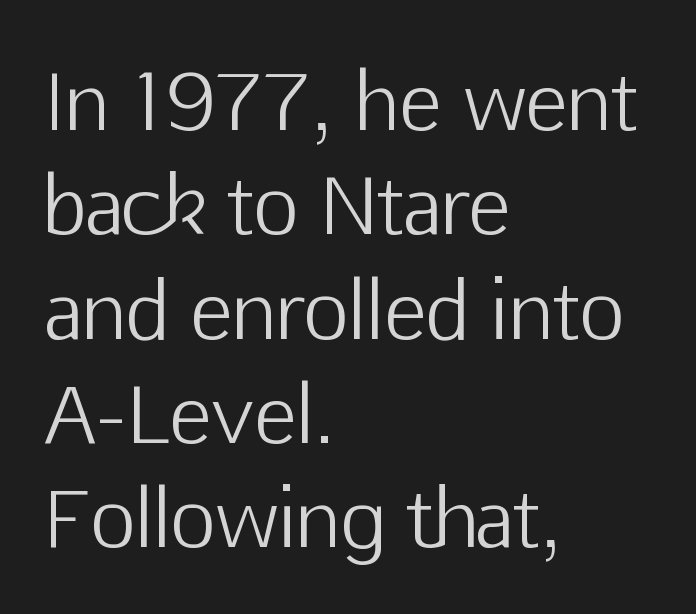
{"serif": "no", "italic": "no", "bold": "no", "weight": "light", "width": "normal", "stroke_contrast": "low", "x_height": "medium", "monospaced": "no", "underline": "no", "align": "left", "line_spacing": "normal", "line_spacing_ratio": 1.32, "letter_spacing": "normal", "letter_spacing_em": 0.0, "glyph_px": 79}
